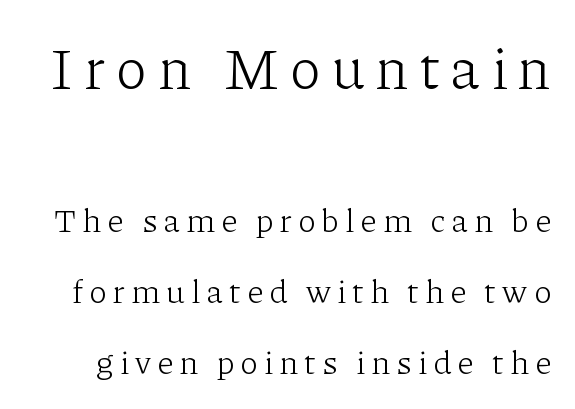
This reads as an unemphasized weight, regular at the heaviest. Block one is the big one; block two sits smaller underneath. You could not count columns in this text — the font is proportionally spaced. The type sits square on the baseline with zero lean. To sum up the face: it has serifs.
